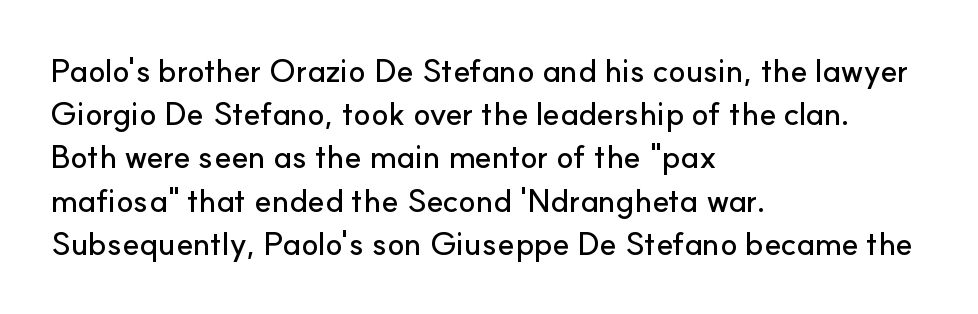
The image shows 32 px sans-serif type, upright; set left-aligned, normal line spacing (1.35x), normal letter spacing, not underlined; low stroke contrast and a small x-height.
